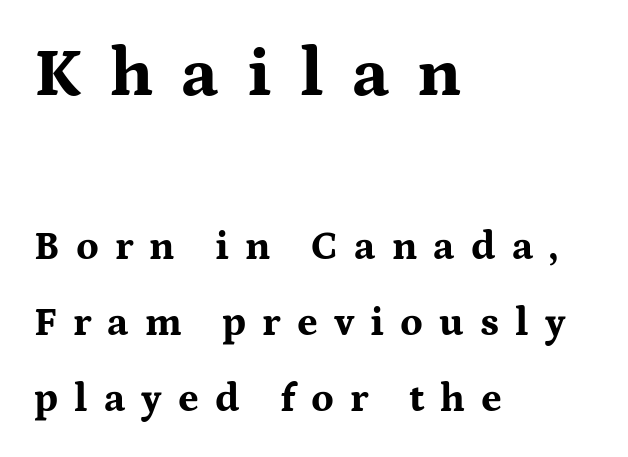
Q: Is the text bold? A: Yes.
Q: Is the text italic (slanted)? A: No, it is upright.
Q: Is the typeface a serif or a sans-serif typeface? A: Serif.
Q: Is the text underlined? A: No.
Q: How is the paragraph aligned? A: Left-aligned.
Q: Is the spacing between letters normal or unusually wide? A: Unusually wide.
Q: Is the spacing between lines tight, normal or loose? A: Loose.
Q: Which block of text is set in a larger size, the first (top) or the second (bottom)? A: The first (top) one.
Q: Width (condensed, normal, or wide)? A: Wide.
Q: Stroke contrast? A: Medium.
Q: x-height? A: Medium.
Q: Monospaced? A: No.
